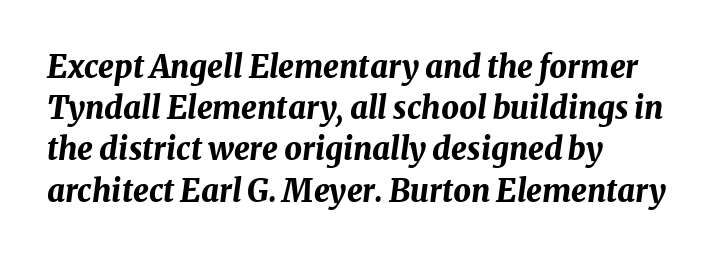
Q: Is the text bold? A: Yes.
Q: Is the text italic (slanted)? A: Yes, it leans right by about 8 degrees.
Q: Is the text underlined? A: No.
Q: How is the paragraph aligned? A: Left-aligned.
Q: Is the spacing between letters normal or unusually wide? A: Normal.
Q: Is the spacing between lines tight, normal or loose? A: Normal.
Q: Width (condensed, normal, or wide)? A: Normal.
Q: Stroke contrast? A: Medium.
Q: x-height? A: Medium.
Q: Monospaced? A: No.
